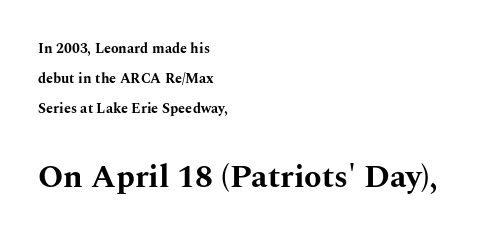
This rendering leaves character spacing at its baseline value. In terms of letterform style, serifs are clearly present. Horizontal bands of white between lines are thick stripes. Heavy, bold letterforms.
